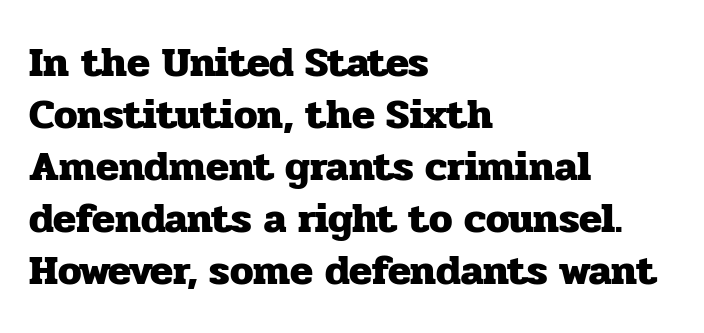
Where is the straight margin? On the left. The face used here is rendered with its standard letterfit. Does the lettering tilt? It doesn't — this is upright. Here the designer chose a conventional face with non-uniform glyph widths. The passage shown is typeset with a serif family. The baseline area is clear.
